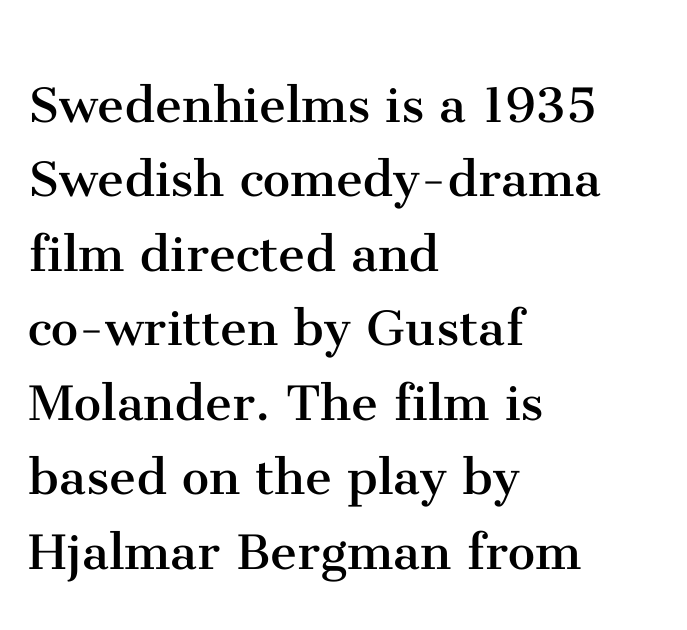
{"serif": "yes", "italic": "no", "bold": "no", "weight": "regular", "width": "normal", "stroke_contrast": "medium", "x_height": "medium", "monospaced": "no", "underline": "no", "align": "left", "line_spacing_ratio": 1.22, "letter_spacing": "normal", "letter_spacing_em": 0.0, "glyph_px": 61}
